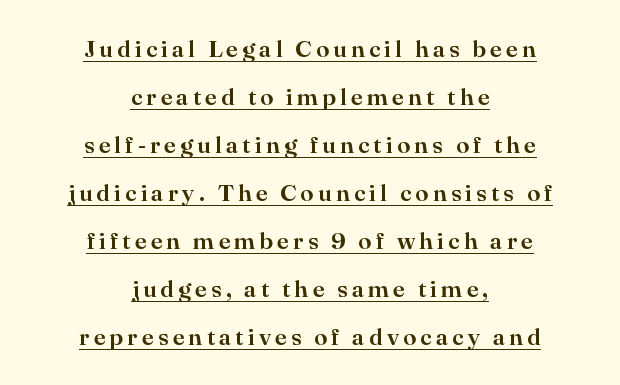
The words here are underlined. Ordinary non-slanted type is in use. Horizontally, the lines are justified to the midpoint only. Whoever set this chose breathing room over compactness in the vertical rhythm.
